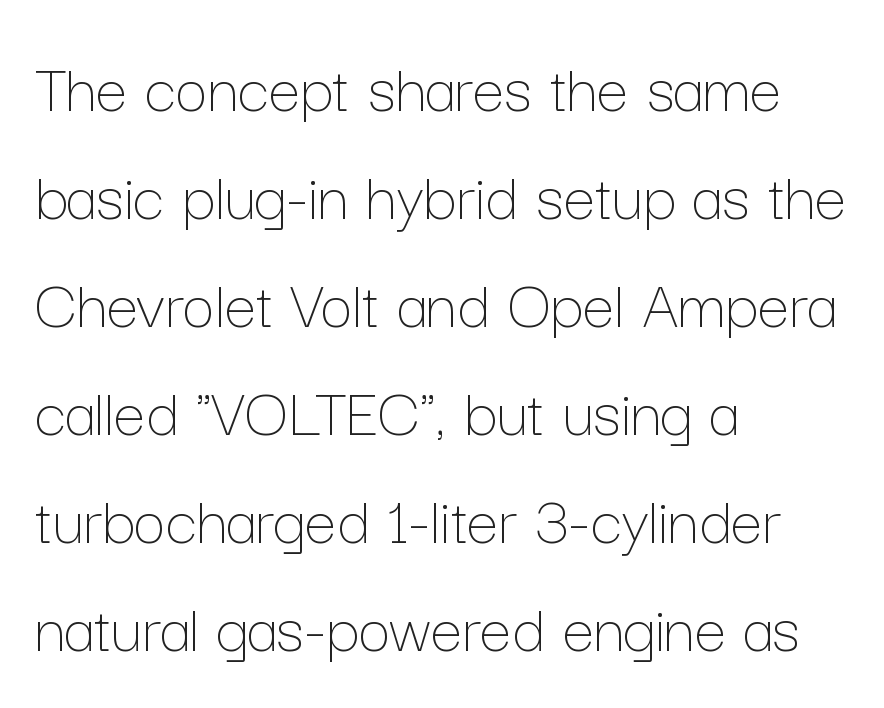
Is there much room between lines? A standard amount, neither cramped nor airy. Type without underlining. This is not heavy type; no bold has been used. Here the designer chose a conventional face with non-uniform glyph widths. The axis of the letterforms is exactly vertical.
